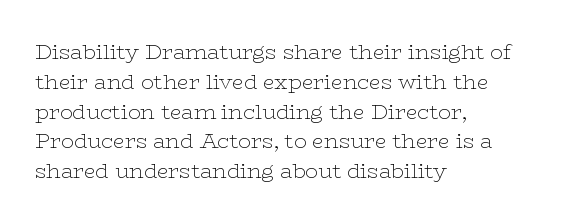
The image shows 21 px text type, upright; set left-aligned, normal line spacing (1.42x), normal letter spacing, not underlined.
